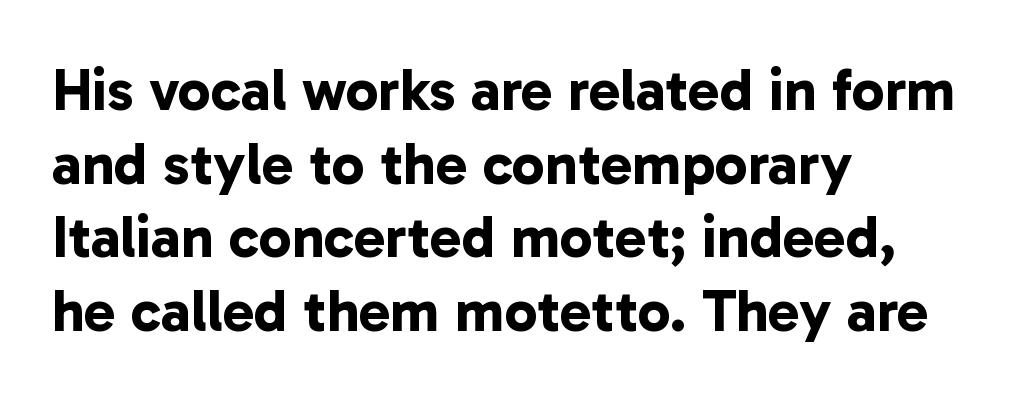
Q: Is the text bold? A: Yes.
Q: Is the typeface a serif or a sans-serif typeface? A: Sans-serif.
Q: Is the text underlined? A: No.
Q: How is the paragraph aligned? A: Left-aligned.
Q: Is the spacing between letters normal or unusually wide? A: Normal.
Q: Is the spacing between lines tight, normal or loose? A: Normal.
Q: Width (condensed, normal, or wide)? A: Normal.
Q: Stroke contrast? A: Low.
Q: x-height? A: Medium.
Q: Monospaced? A: No.
